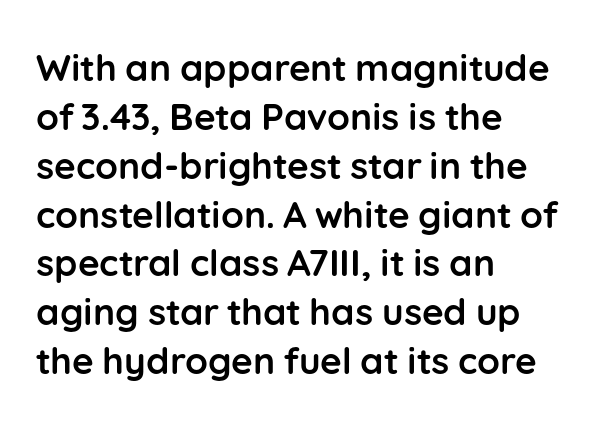
{"serif": "no", "italic": "no", "bold": "yes", "weight": "semibold", "width": "normal", "stroke_contrast": "low", "x_height": "medium", "monospaced": "no", "underline": "no", "align": "left", "line_spacing": "normal", "line_spacing_ratio": 1.32, "letter_spacing": "normal", "letter_spacing_em": 0.0, "glyph_px": 37}
